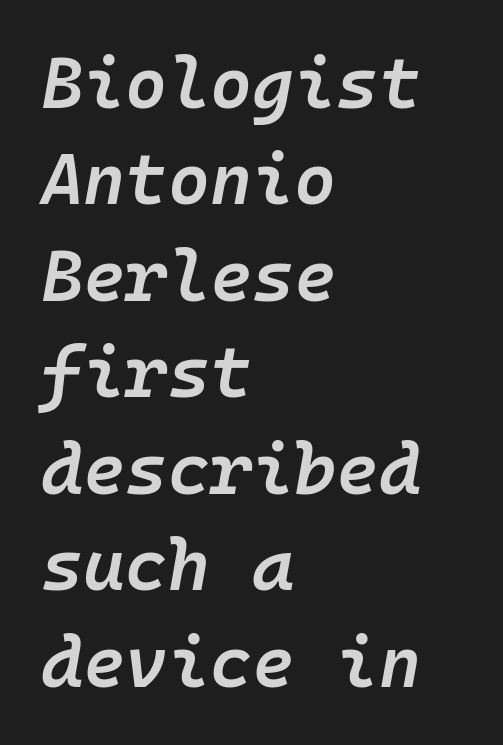
Beneath every word, the page is bare. Notice the strokes are somewhat thickened but not fully heavy: this is a semibold. Looks like terminal output: every glyph gets an equal slot. Layout note: lines flush left.
